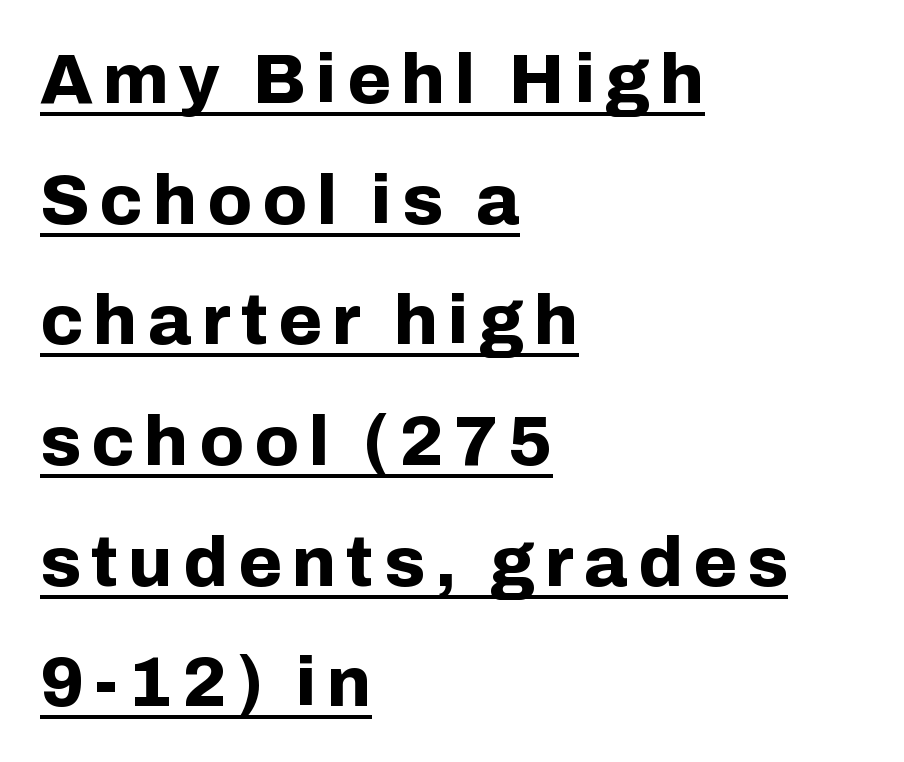
The image shows 71 px bold sans-serif type, upright; set left-aligned, normal line spacing (1.7x), underlined; low stroke contrast and a medium x-height.
